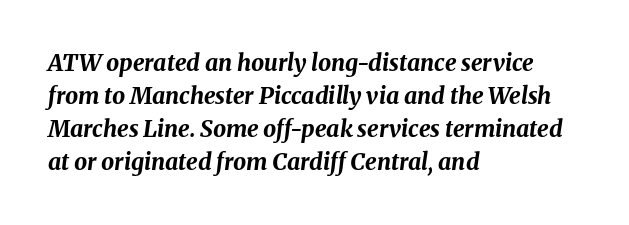
The image shows 23 px bold type, italic (leaning right); set left-aligned, normal line spacing (1.43x), normal letter spacing, not underlined.
